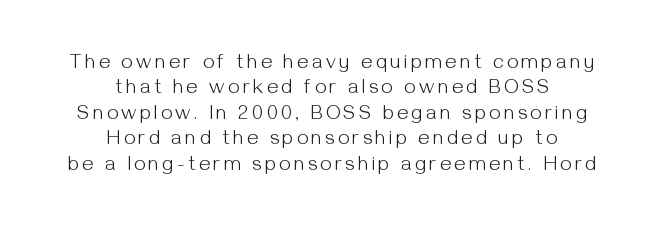
The lines in this sample share a center point and differ in where they start and stop. No chunkiness to these letters — they're not bold. The leading is moderate, giving the passage an even texture. No word sits above an underline. These lines were composed using upright roman letters.
